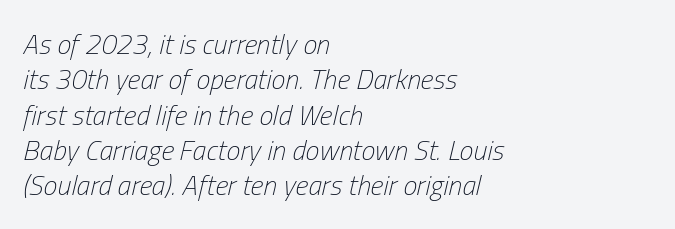
Alignment: flush left. Think of a printed novel: that variable character pitch is what you see here. You can tell it's italic because the verticals aren't actually vertical. The passage shown is not underscored anywhere.
